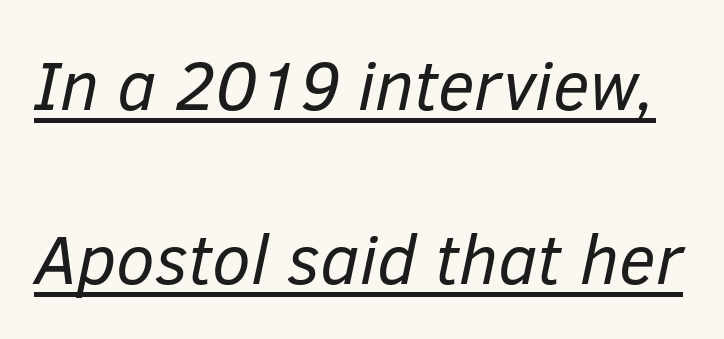
Each letter keeps its own natural width here, so spacing adapts to shape. Is there an underline? Yes — a line sits under the letters. Nobody touched the tracking dial on this one. These glyphs show unthickened strokes, regular width or finer. Rendered with sloped, italic letterforms.
